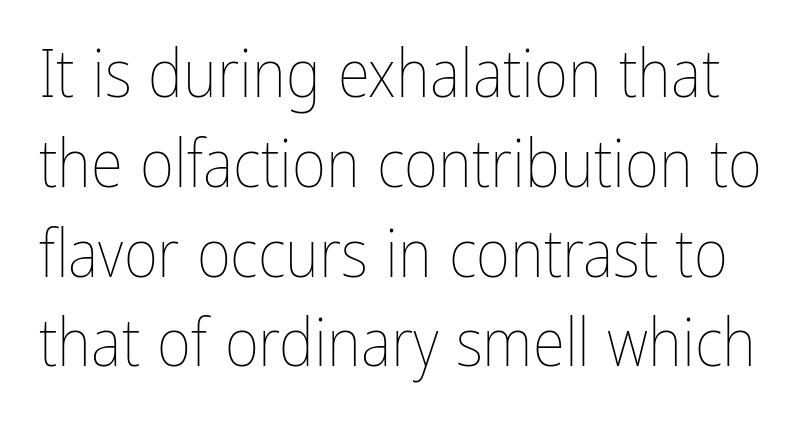
Every character sits straight up, as roman type does. Standard letterfit; no display-style spreading of the glyphs. This sample has the flowing, uneven cadence of proportional lettering. Compared with a typical body face, this is equally light or lighter still. The rows are spaced the way most documents space them. Glance below the letters and you will spot only blank space.
